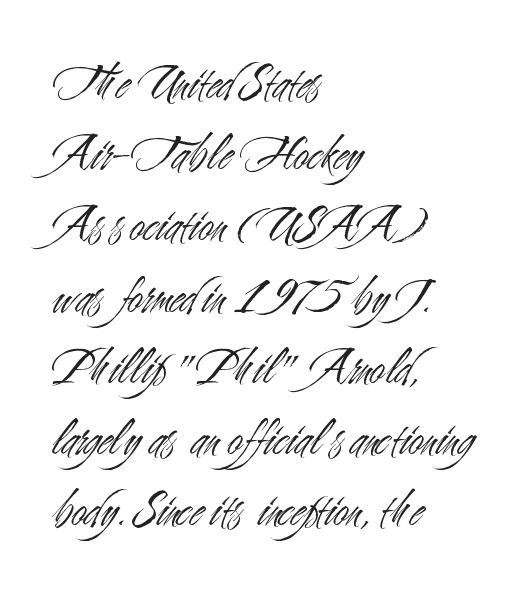
Q: Is the text bold? A: No.
Q: Is the text italic (slanted)? A: Yes.
Q: Is the typeface a serif or a sans-serif typeface? A: Sans-serif.
Q: Is the text underlined? A: No.
Q: How is the paragraph aligned? A: Left-aligned.
Q: Is the spacing between letters normal or unusually wide? A: Normal.
Q: Is the spacing between lines tight, normal or loose? A: Normal.
Q: Width (condensed, normal, or wide)? A: Condensed.
Q: Stroke contrast? A: Medium.
Q: x-height? A: Small.
Q: Monospaced? A: No.
